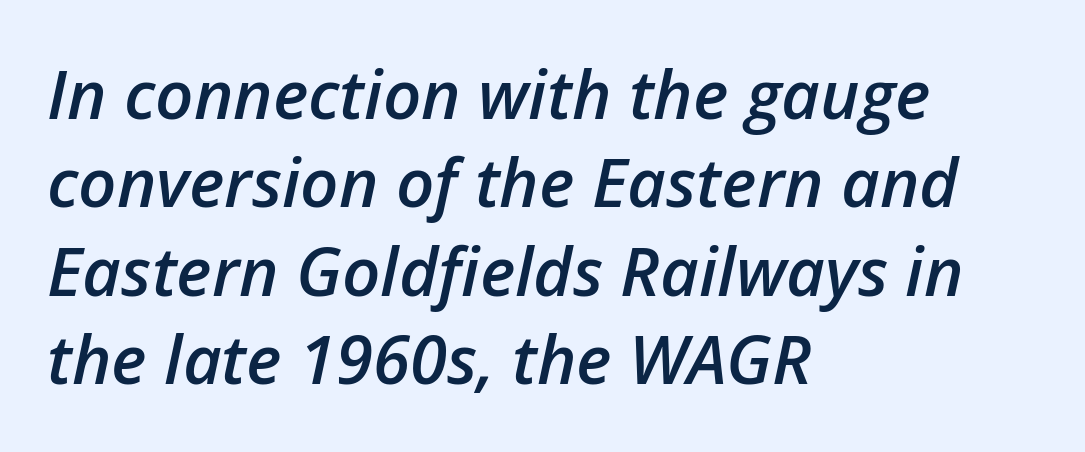
The image shows 67 px semibold type, italic (leaning right); set left-aligned, normal line spacing (1.32x), normal letter spacing, not underlined; low stroke contrast and a medium x-height.
